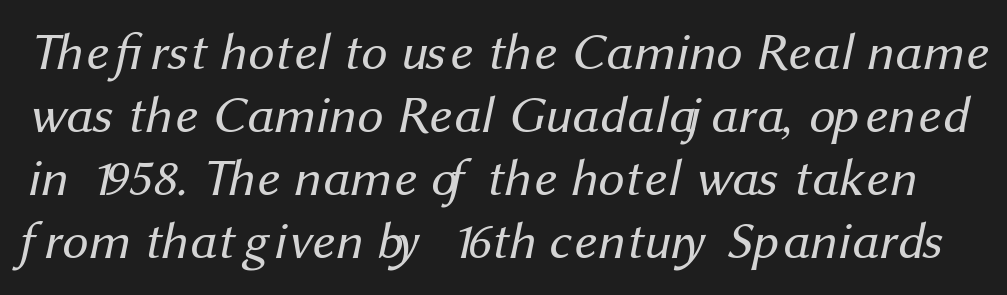
The foot of each line stays bare and open. Note: no serifs on the glyphs. These lines are rendered in a variable-pitch font. Spacing between characters is what you'd get straight out of the box. Letters have the restrained weight of plain body copy at most.
